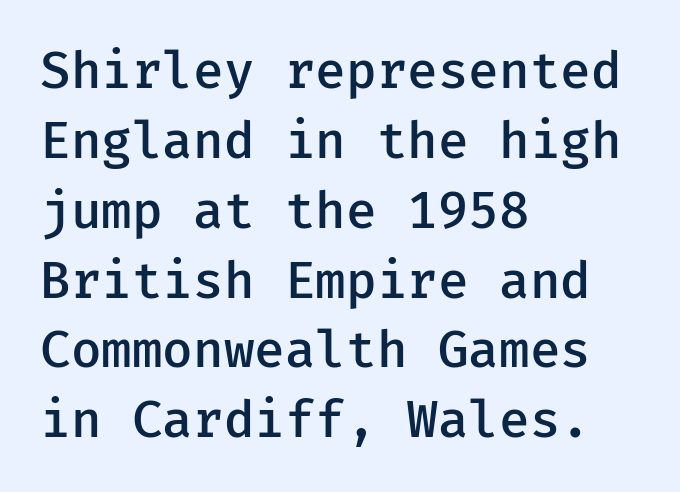
The image shows 51 px semibold sans-serif type, upright; set left-aligned, normal line spacing (1.37x), normal letter spacing, not underlined; low stroke contrast and a medium x-height.
